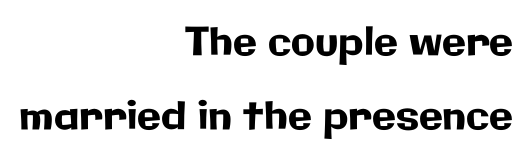
Anything drawn beneath the words? Only blank space. Every character sits straight up, as roman type does. Think of a printed novel: that variable character pitch is what you see here. The ragged edge is on the left, which tells us the setting is flush right. Vertically, the passage feels expansive, rows floating well apart. Grotesque or geometric, the face here clearly has no serifs.
